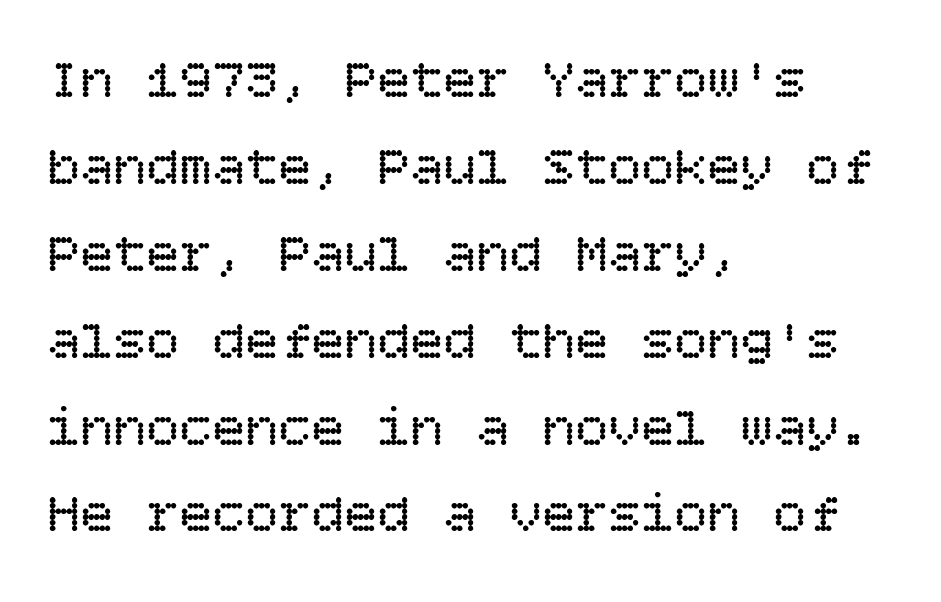
Designer's note — italics off, roman on. What stands out about the letter spacing? Nothing — it is the standard amount. The leading is moderate, giving the passage an even texture. Short and long lines alike share a common starting point at left.
